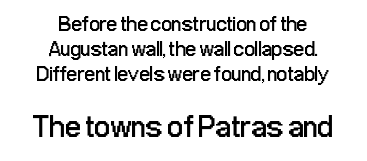
The image shows 31 px regular-weight, condensed sans-serif type, upright; set centered, line spacing 1.18x, normal letter spacing, not underlined; the second (bottom) block is 1.48x larger; low stroke contrast and a medium x-height.
